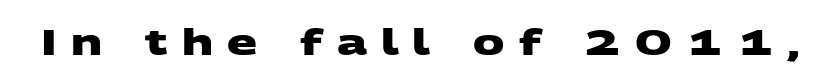
{"serif": "no", "bold": "yes", "weight": "heavy", "width": "wide", "stroke_contrast": "medium", "x_height": "large", "monospaced": "no", "underline": "no", "letter_spacing": "wide", "letter_spacing_em": 0.4, "glyph_px": 35}
